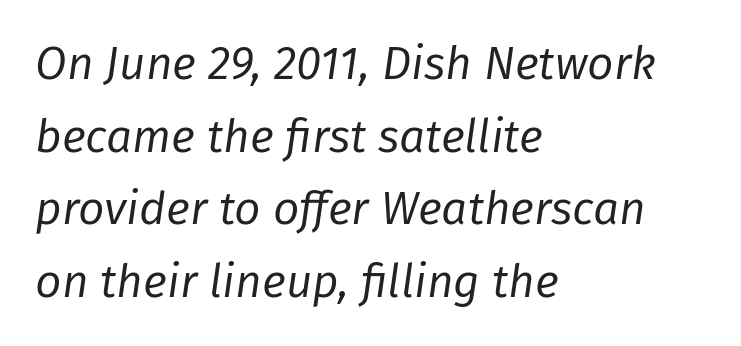
Is the type heavy? It reads as light-to-regular instead. Typeset ragged right — the left edge is the straight one. Notice how the stems are inclined rather than vertical — that's the hallmark of italics. The passage shown is typed in a proportional face where columns would drift. Decoration check: the copy has no underline.
